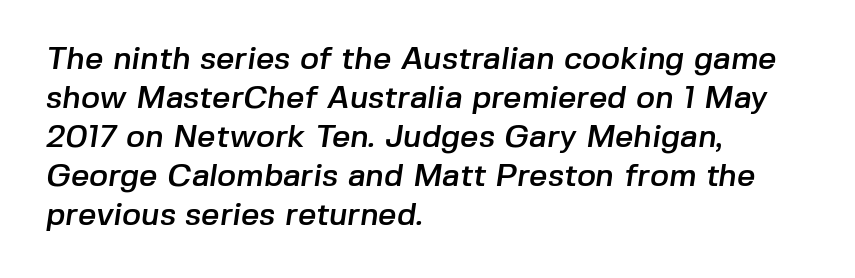
{"serif": "no", "width": "normal", "stroke_contrast": "low", "x_height": "medium", "monospaced": "no", "underline": "no", "align": "left", "line_spacing_ratio": 1.22, "letter_spacing": "normal", "letter_spacing_em": 0.0, "glyph_px": 32}
